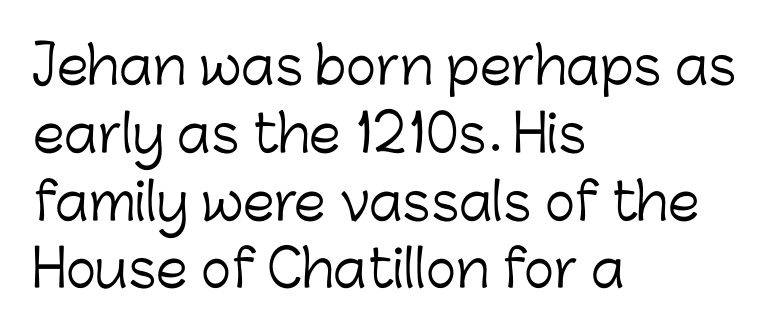
The image shows 51 px light sans-serif type, upright; set left-aligned, normal line spacing (1.33x), normal letter spacing, not underlined; low stroke contrast and a medium x-height.
